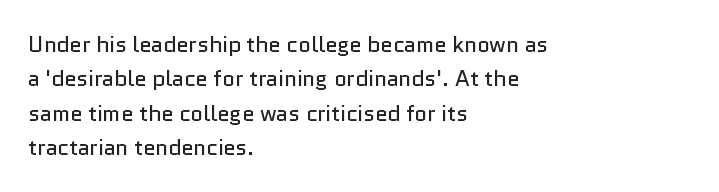
Q: Is the text bold? A: No.
Q: Is the text italic (slanted)? A: No, it is upright.
Q: Is the text underlined? A: No.
Q: How is the paragraph aligned? A: Left-aligned.
Q: Is the spacing between letters normal or unusually wide? A: Normal.
Q: Is the spacing between lines tight, normal or loose? A: Normal.
